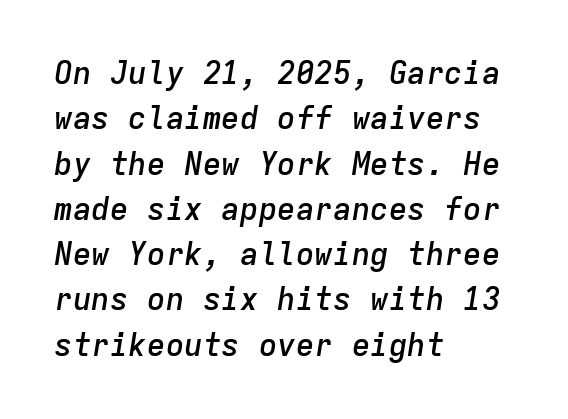
Q: Is the text bold? A: Semi-bold.
Q: Is the text italic (slanted)? A: Yes, it leans right by about 9 degrees.
Q: Is the text underlined? A: No.
Q: How is the paragraph aligned? A: Left-aligned.
Q: Is the spacing between letters normal or unusually wide? A: Normal.
Q: Is the spacing between lines tight, normal or loose? A: Normal.
Q: Width (condensed, normal, or wide)? A: Normal.
Q: Stroke contrast? A: Low.
Q: x-height? A: Medium.
Q: Monospaced? A: Yes.
